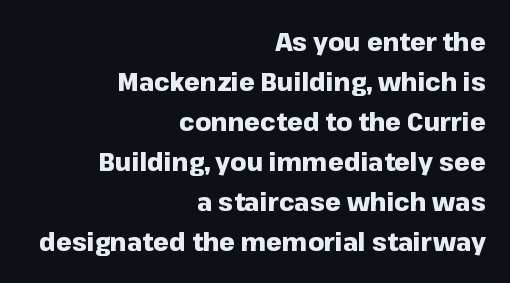
The image shows 25 px bold type, upright; set right-aligned, normal line spacing (1.6x), normal letter spacing, not underlined.
